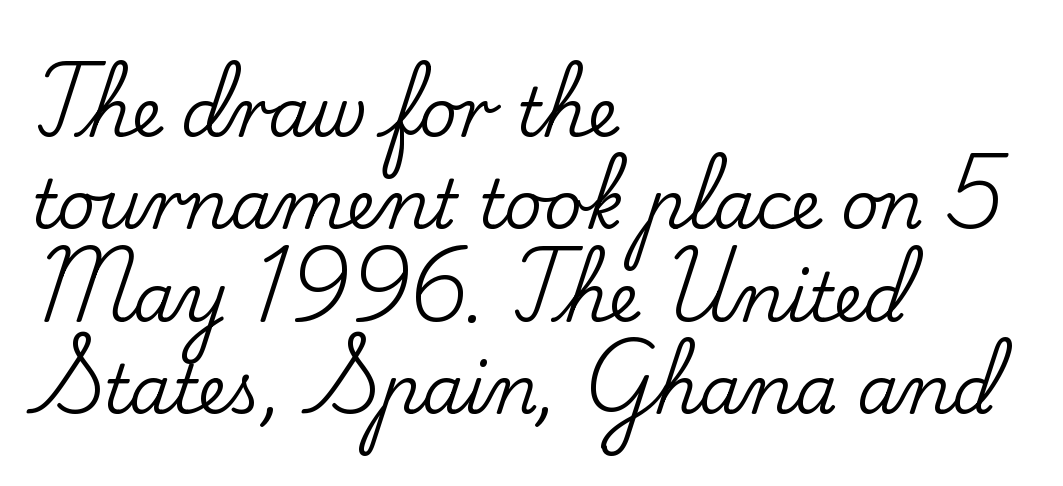
{"serif": "yes", "width": "normal", "stroke_contrast": "low", "x_height": "small", "monospaced": "no", "underline": "no", "align": "left", "line_spacing": "normal", "line_spacing_ratio": 1.38, "letter_spacing": "normal", "letter_spacing_em": 0.0, "glyph_px": 67}
